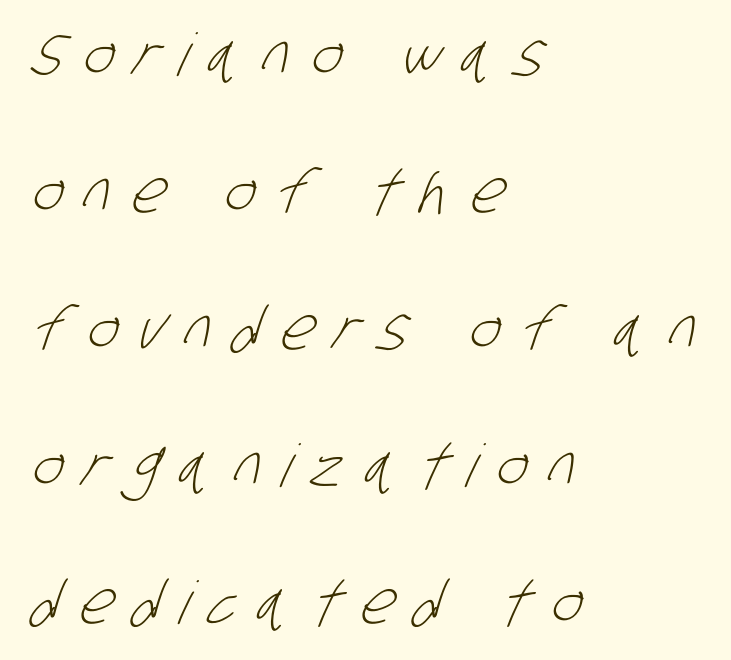
The image shows 59 px light, condensed sans-serif type; set left-aligned, loose line spacing (2.32x), unusually wide letter spacing (+0.35 em), not underlined; low stroke contrast and a large x-height.
